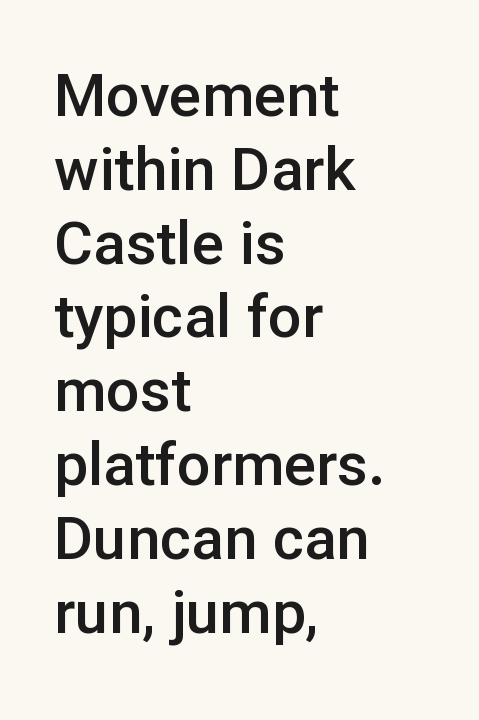
Visually the block forms a straight wall on the left and a jagged coastline on the right. You can tell from the bare stems that sans-serif type was used. Firm but not heavy-handed strokes: this text is semibold. A typesetter would call this proportional, since set widths differ per character. Vertical strokes here are truly vertical. Check the space under the baseline: it is left empty.
